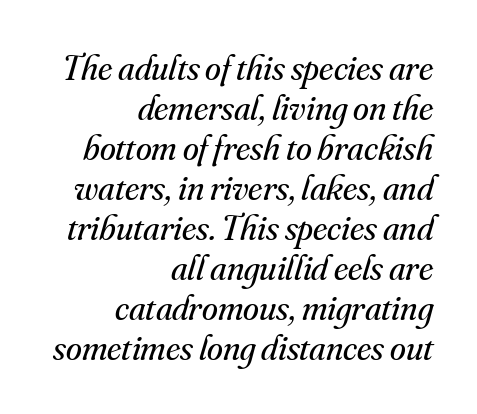
Is the type heavy? It reads as light-to-regular instead. The letters advance in unequal steps, a hallmark of proportional type. The ragged edge is on the left, which tells us the setting is flush right. Notice how the stems are inclined rather than vertical — that's the hallmark of italics.
